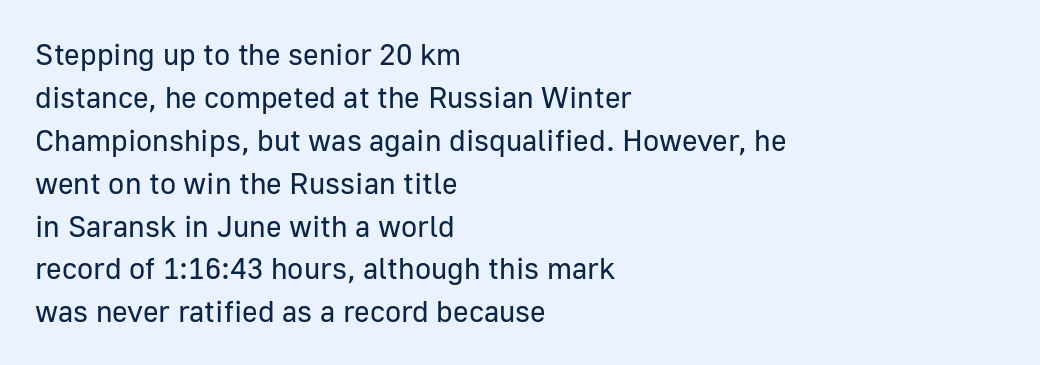
Classification — sans serif. Words appear dense and cohesive because spacing is normal. The cut favours lightness, reaching ordinary text weight at its darkest. Honestly, there is no underline to notice here at all. The space between consecutive lines is moderate.
